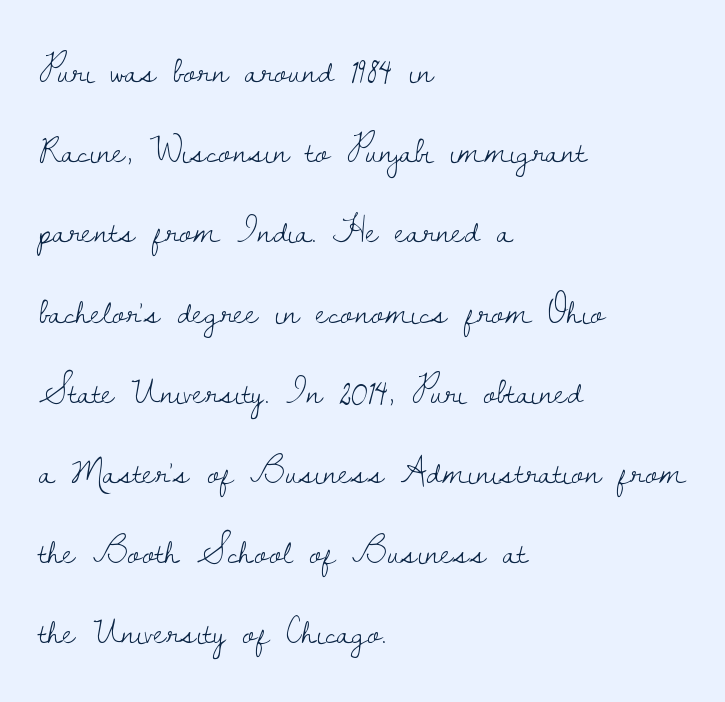
Q: Is the text bold? A: No.
Q: Is the text italic (slanted)? A: Yes.
Q: Is the typeface a serif or a sans-serif typeface? A: Serif.
Q: Is the text underlined? A: No.
Q: How is the paragraph aligned? A: Left-aligned.
Q: Is the spacing between letters normal or unusually wide? A: Normal.
Q: Is the spacing between lines tight, normal or loose? A: Loose.
Q: Width (condensed, normal, or wide)? A: Normal.
Q: Stroke contrast? A: Low.
Q: x-height? A: Small.
Q: Monospaced? A: No.
